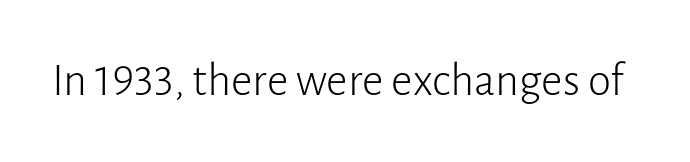
{"serif": "no", "italic": "no", "bold": "no", "weight": "light", "width": "normal", "stroke_contrast": "low", "x_height": "medium", "monospaced": "no", "underline": "no", "letter_spacing": "normal", "letter_spacing_em": 0.0, "glyph_px": 47}
